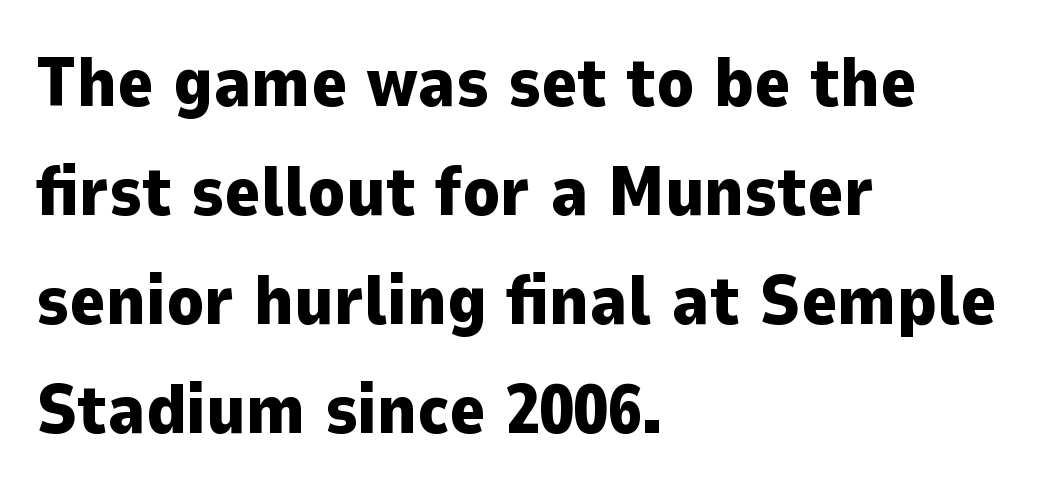
The image shows 69 px heavy sans-serif type, upright; set left-aligned, normal line spacing (1.58x), normal letter spacing, not underlined; low stroke contrast and a medium x-height.
